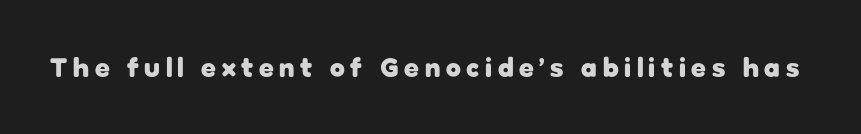
Vertical strokes here are truly vertical. Caption: bold face, heavy strokes. Unmarked baselines from the first word to the last. Substantial extra tracking has been applied to these lines.
